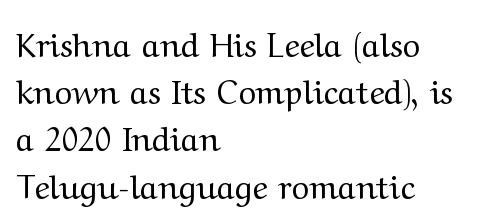
The image shows 33 px regular-weight, wide serif type, upright; set left-aligned, normal line spacing (1.43x), normal letter spacing, not underlined; medium stroke contrast and a medium x-height.
